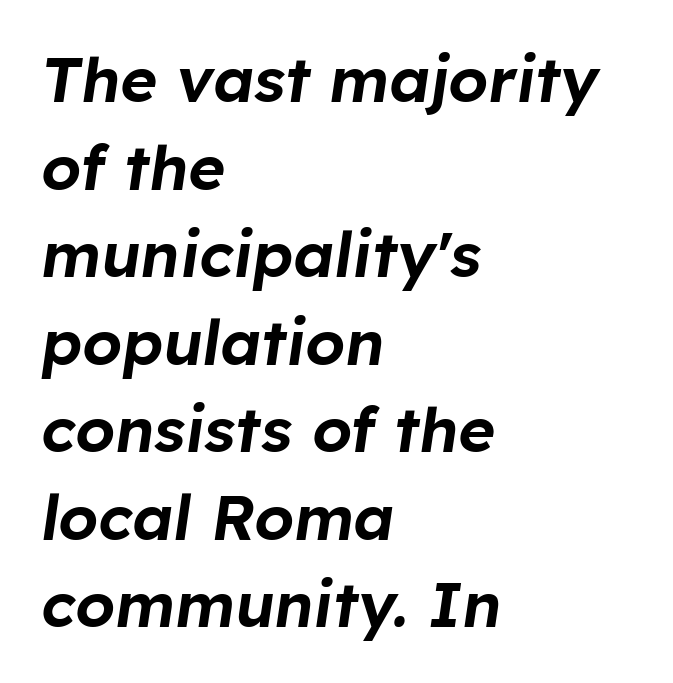
The image shows 63 px text type, italic (leaning right); set left-aligned, normal line spacing (1.39x), normal letter spacing, not underlined; low stroke contrast and a medium x-height.
